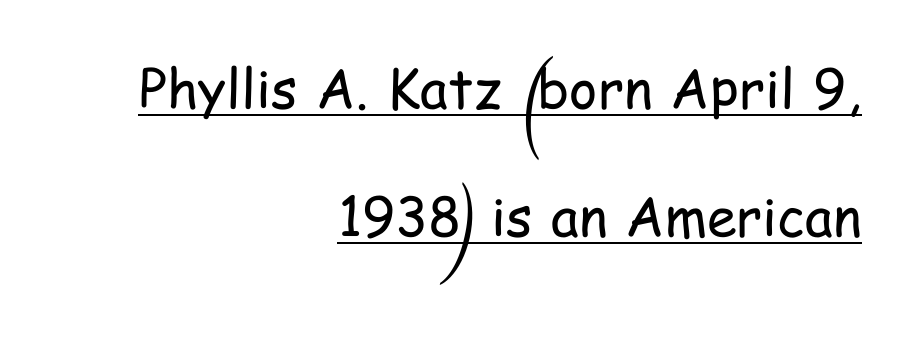
Q: Is the text bold? A: No.
Q: Is the text italic (slanted)? A: No, it is upright.
Q: Is the typeface a serif or a sans-serif typeface? A: Sans-serif.
Q: Is the text underlined? A: Yes.
Q: How is the paragraph aligned? A: Right-aligned.
Q: Is the spacing between letters normal or unusually wide? A: Normal.
Q: Is the spacing between lines tight, normal or loose? A: Loose.
Q: Width (condensed, normal, or wide)? A: Condensed.
Q: Stroke contrast? A: Low.
Q: x-height? A: Medium.
Q: Monospaced? A: No.
